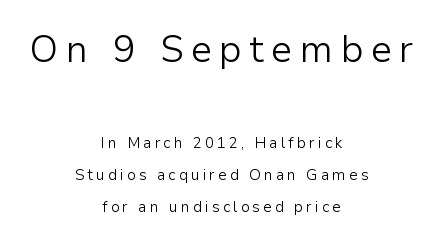
Casual observation: everything's sitting right in the middle. In terms of posture, this sample is upright. Honestly, the letter spacing is so wide it's the main thing you notice. Font category for this specimen: sans-serif. Think of a printed novel: that variable character pitch is what you see here. The initial chunk of copy outweighs the following chunk in type size.
